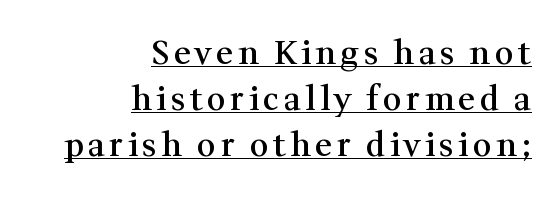
Rows of type keep a routine distance in the vertical direction. In terms of posture, this sample is upright. Does the weight exceed regular? Yes, but only to semibold. Proportional: the letters do not fall into vertical columns.
